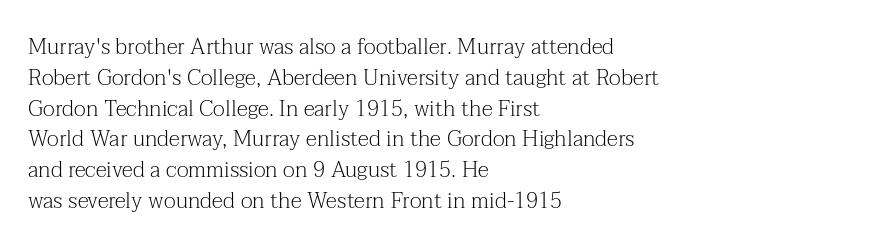
{"italic": "no", "bold": "no", "underline": "no", "align": "left", "line_spacing": "normal", "line_spacing_ratio": 1.4, "letter_spacing": "normal", "letter_spacing_em": 0.0, "glyph_px": 22}
